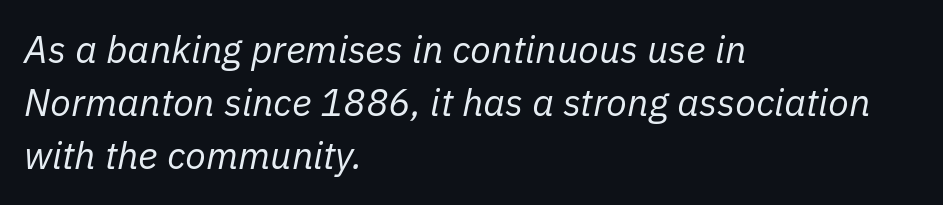
The image shows 38 px regular-weight type, italic (leaning right); set left-aligned, normal line spacing (1.4x), normal letter spacing, not underlined; low stroke contrast and a medium x-height.
